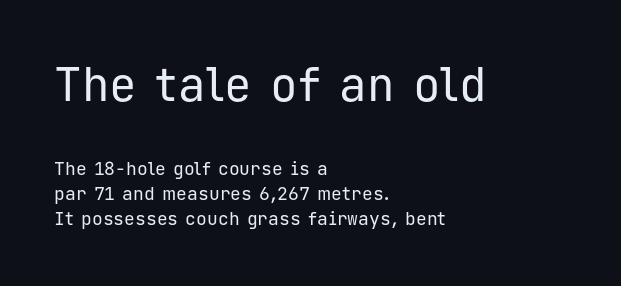
The image shows 46 px regular-weight sans-serif type, upright, monospaced; set left-aligned, normal line spacing (1.41x), normal letter spacing, not underlined; the first (top) block is 2.56x larger; low stroke contrast and a medium x-height.
